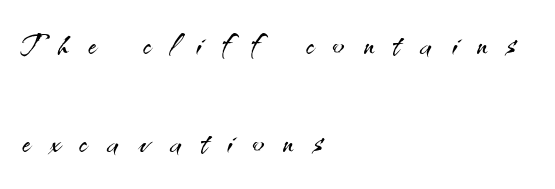
{"serif": "no", "bold": "no", "weight": "light", "width": "normal", "stroke_contrast": "medium", "x_height": "small", "monospaced": "no", "underline": "no", "align": "left", "line_spacing": "loose", "line_spacing_ratio": 2.27, "letter_spacing": "wide", "letter_spacing_em": 0.47, "glyph_px": 43}
